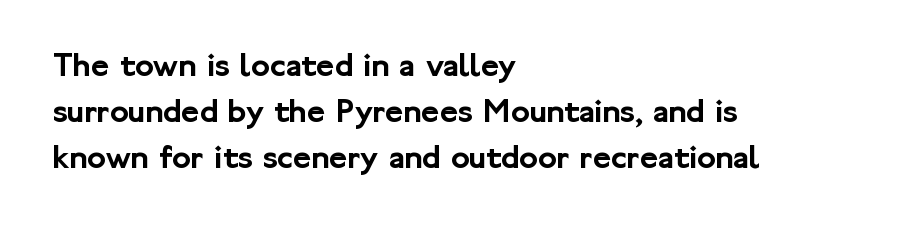
No extra tracking has been applied to these lines. Each letter's strokes conclude bluntly, with no projecting serifs. Any mark beneath the type? The region is blank. Looks like regular typesetting: each glyph gets only the width it needs. Short and long lines alike share a common starting point at left. In terms of posture, this sample is upright.
